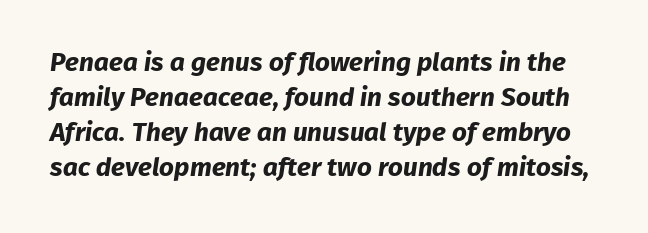
The image shows 26 px bold type; set normal line spacing (1.35x), normal letter spacing, not underlined.
